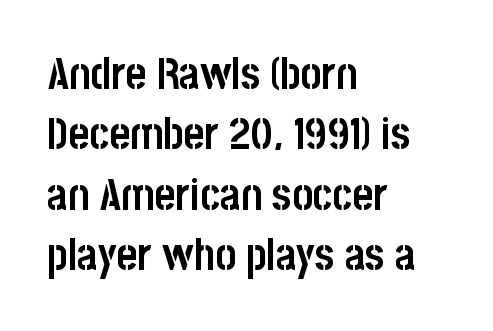
Note the varied advance widths — an 'i' is clearly narrower than an 'm'. The designer left line spacing at the default. Ascenders rise straight up at ninety degrees. Look at the stroke-to-counter ratio: heavy, a bold. Observe the ordinary spacing: letters are neighbours, not strangers. Are there feet on the stems? There aren't — it's a sans.
